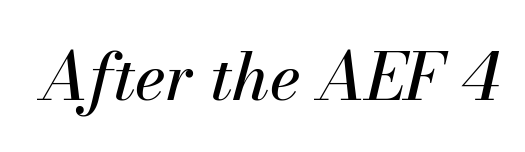
The image shows 66 px text type, italic (leaning right); set normal letter spacing, not underlined; medium stroke contrast and a small x-height.
